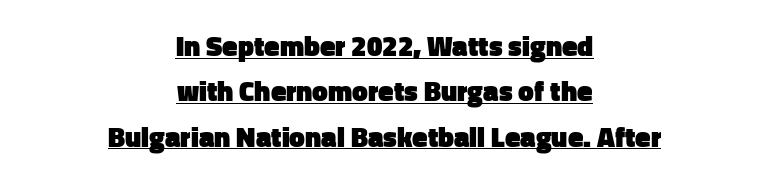
{"serif": "no", "italic": "no", "bold": "yes", "weight": "heavy", "width": "normal", "stroke_contrast": "low", "x_height": "medium", "monospaced": "no", "underline": "yes", "align": "center", "line_spacing": "normal", "line_spacing_ratio": 1.62, "letter_spacing": "normal", "letter_spacing_em": 0.0, "glyph_px": 28}
